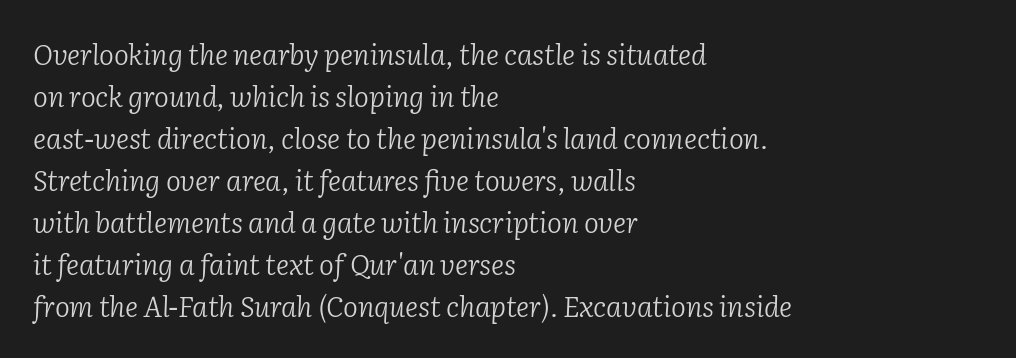
The image shows 28 px light serif type, italic (leaning right); set left-aligned, normal line spacing (1.5x), normal letter spacing, not underlined; low stroke contrast and a medium x-height.
